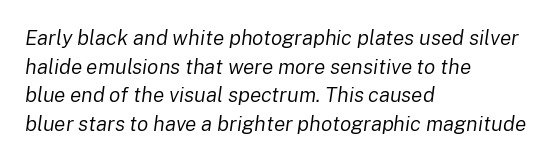
{"italic": "yes", "lean": "right", "slant_degrees": 8, "bold": "no", "underline": "no", "align": "left", "line_spacing": "normal", "line_spacing_ratio": 1.36, "letter_spacing": "normal", "letter_spacing_em": 0.0, "glyph_px": 21}
